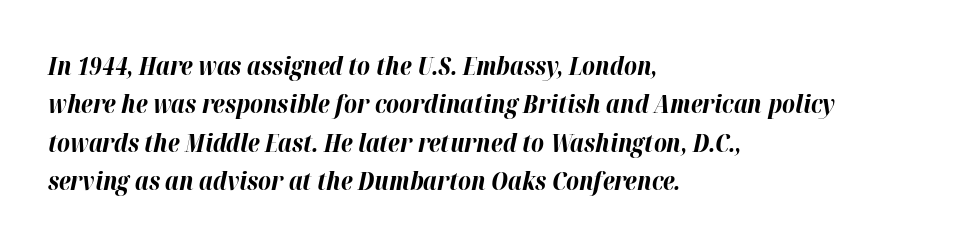
Rule under the text: the space is simply empty. Rows of type keep a routine distance in the vertical direction. Weight: bold. You can tell it's italic because the verticals aren't actually vertical. Nobody touched the tracking dial on this one. These lines stack with their left ends in a neat column.
